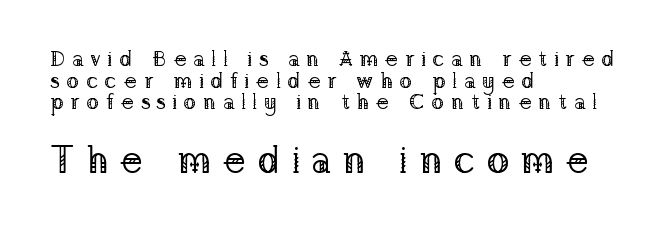
Q: Is the text bold? A: No.
Q: Is the text italic (slanted)? A: No, it is upright.
Q: Is the typeface a serif or a sans-serif typeface? A: Serif.
Q: Is the text underlined? A: No.
Q: How is the paragraph aligned? A: Left-aligned.
Q: Is the spacing between letters normal or unusually wide? A: Unusually wide.
Q: Is the spacing between lines tight, normal or loose? A: Tight.
Q: Which block of text is set in a larger size, the first (top) or the second (bottom)? A: The second (bottom) one.
Q: Width (condensed, normal, or wide)? A: Normal.
Q: Stroke contrast? A: Low.
Q: x-height? A: Medium.
Q: Monospaced? A: No.
